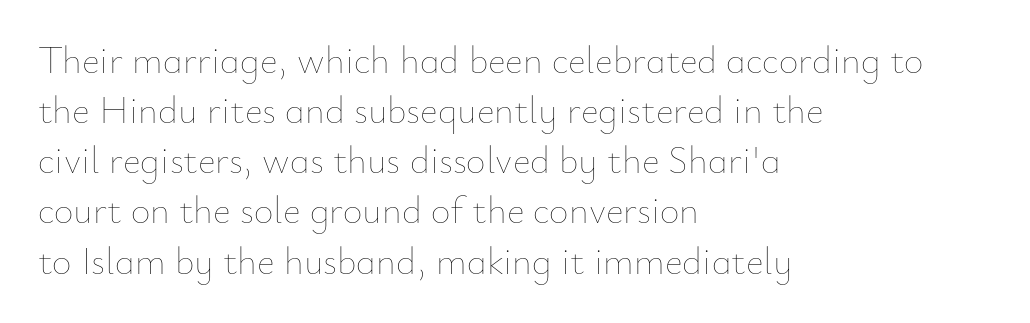
The image shows 38 px thin type, upright; set left-aligned, normal line spacing (1.32x), normal letter spacing, not underlined; low stroke contrast and a small x-height.
